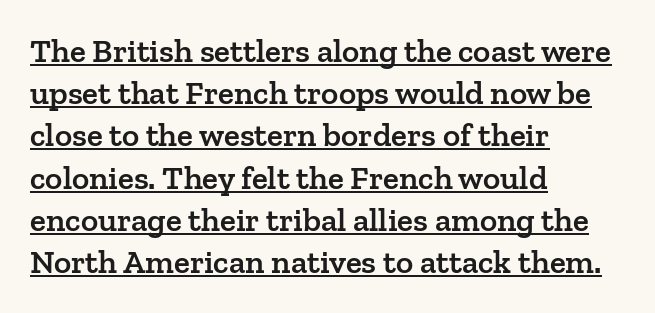
Q: Is the text bold? A: Semi-bold.
Q: Is the text italic (slanted)? A: No, it is upright.
Q: Is the typeface a serif or a sans-serif typeface? A: Serif.
Q: Is the text underlined? A: Yes.
Q: How is the paragraph aligned? A: Left-aligned.
Q: Is the spacing between letters normal or unusually wide? A: Normal.
Q: Is the spacing between lines tight, normal or loose? A: Normal.
Q: Width (condensed, normal, or wide)? A: Normal.
Q: Stroke contrast? A: Low.
Q: x-height? A: Medium.
Q: Monospaced? A: No.
